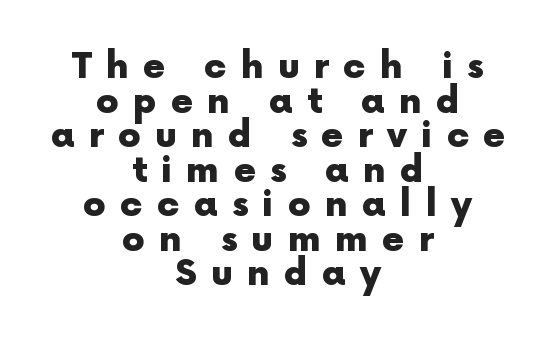
Q: Is the text bold? A: Yes.
Q: Is the text italic (slanted)? A: No, it is upright.
Q: Is the typeface a serif or a sans-serif typeface? A: Sans-serif.
Q: Is the text underlined? A: No.
Q: How is the paragraph aligned? A: Centered.
Q: Is the spacing between letters normal or unusually wide? A: Unusually wide.
Q: Is the spacing between lines tight, normal or loose? A: Tight.
Q: Width (condensed, normal, or wide)? A: Normal.
Q: x-height? A: Medium.
Q: Monospaced? A: No.
